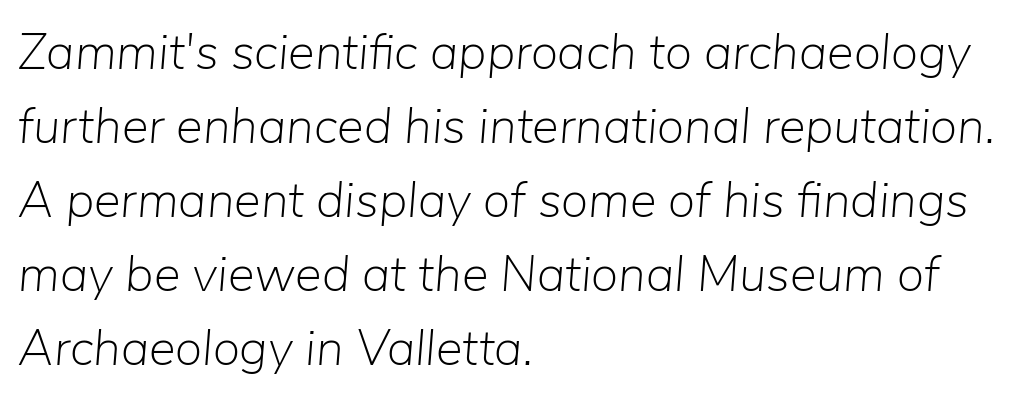
The image shows 50 px light type, italic (leaning right); set left-aligned, normal line spacing (1.48x), normal letter spacing, not underlined; low stroke contrast and a medium x-height.
